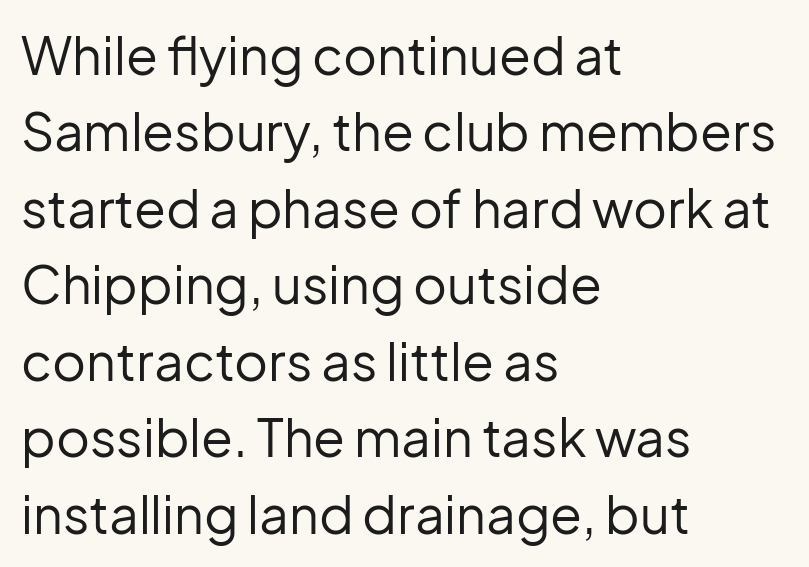
The lettering stays uniformly vertical, giving the passage a roman look. Stroke terminals: plain, sans-serif. Horizontal alignment here is leftward, the default for most running prose. Each word holds together tightly as a unit, with standard inter-letter gaps.
